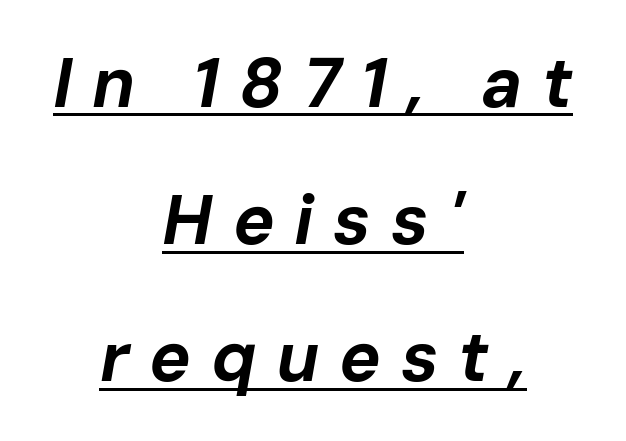
A rule runs beneath these lines of type. Is the block centered? Yes — each line is placed symmetrically about the middle. The rendering inserts visible extra space after every character. The vertical gap from one line to the next is large.
